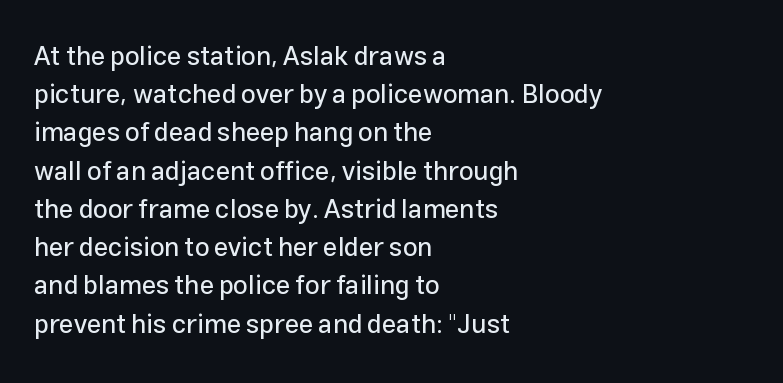
{"italic": "no", "underline": "no", "align": "left", "line_spacing": "normal", "line_spacing_ratio": 1.47, "letter_spacing": "normal", "letter_spacing_em": 0.0, "glyph_px": 26}
